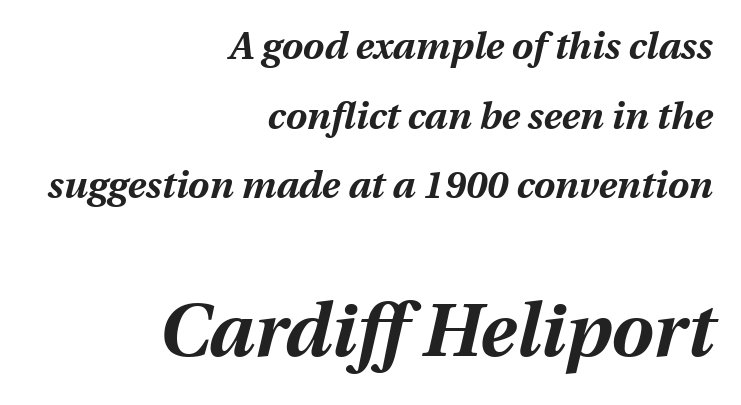
{"italic": "yes", "lean": "right", "slant_degrees": 13, "bold": "yes", "weight": "bold", "width": "normal", "stroke_contrast": "medium", "x_height": "medium", "monospaced": "no", "underline": "no", "align": "right", "line_spacing_ratio": 1.83, "letter_spacing": "normal", "letter_spacing_em": 0.0, "larger_block": "second", "size_ratio": 1.97, "glyph_px": 75}
